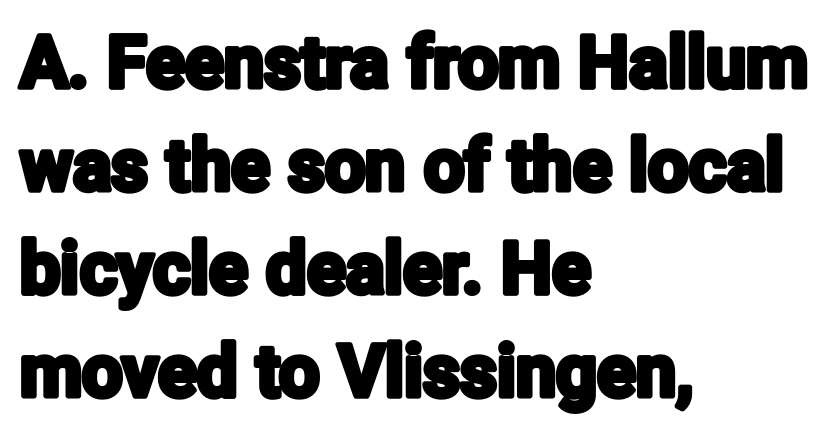
Q: Is the text italic (slanted)? A: No, it is upright.
Q: Is the typeface a serif or a sans-serif typeface? A: Sans-serif.
Q: Is the text underlined? A: No.
Q: How is the paragraph aligned? A: Left-aligned.
Q: Is the spacing between letters normal or unusually wide? A: Normal.
Q: Is the spacing between lines tight, normal or loose? A: Normal.
Q: Width (condensed, normal, or wide)? A: Condensed.
Q: Stroke contrast? A: Low.
Q: x-height? A: Medium.
Q: Monospaced? A: No.
